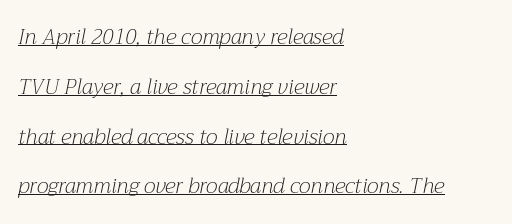
One-word summary of the alignment: left. What stands out about the letter spacing? Nothing — it is the standard amount. The line-height multiplier appears high, well above default. Tall strokes in this sample are angled rather than plumb. Compared with undecorated copy, this sample adds a rule below the words.
